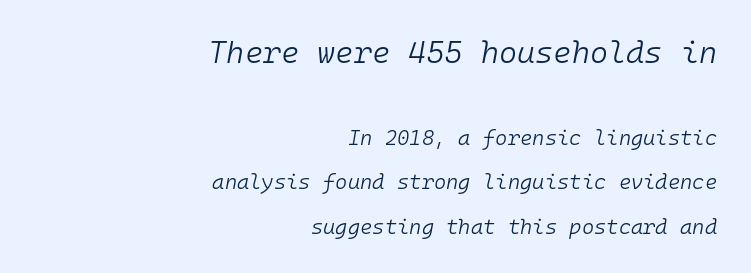
{"italic": "yes", "lean": "right", "slant_degrees": 10, "bold": "no", "weight": "light", "width": "normal", "stroke_contrast": "low", "x_height": "medium", "monospaced": "yes", "underline": "no", "align": "right", "line_spacing": "loose", "line_spacing_ratio": 2.12, "letter_spacing": "normal", "letter_spacing_em": 0.0, "larger_block": "first", "size_ratio": 1.48, "glyph_px": 31}
